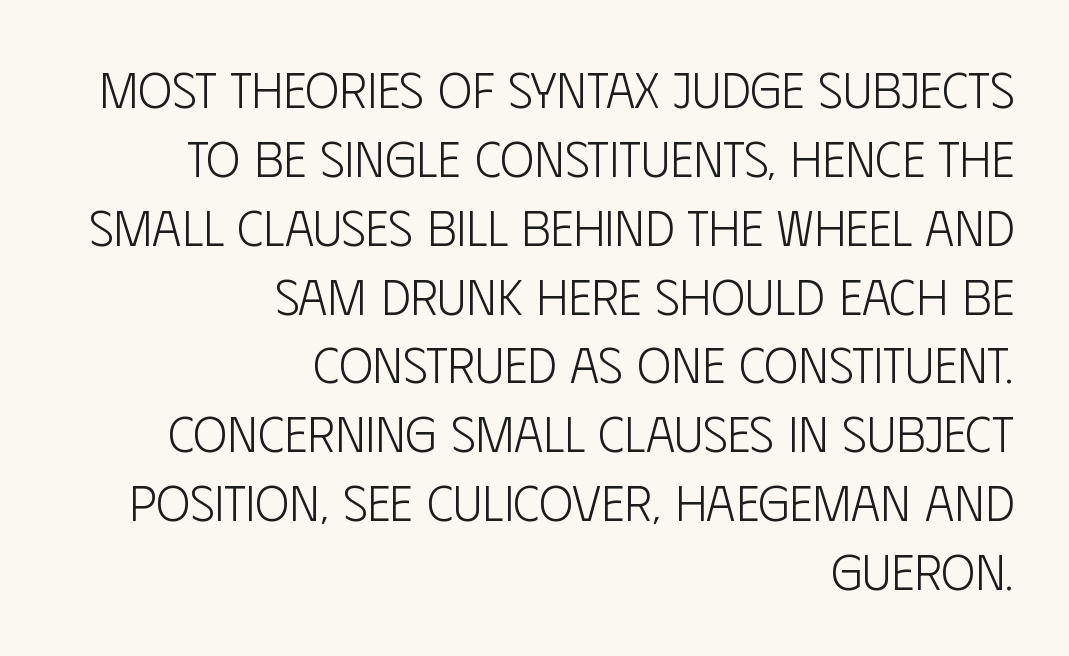
{"serif": "no", "italic": "no", "bold": "no", "weight": "light", "width": "condensed", "stroke_contrast": "low", "x_height": "large", "monospaced": "no", "underline": "no", "align": "right", "line_spacing": "normal", "line_spacing_ratio": 1.35, "letter_spacing": "normal", "letter_spacing_em": 0.0, "glyph_px": 51}
